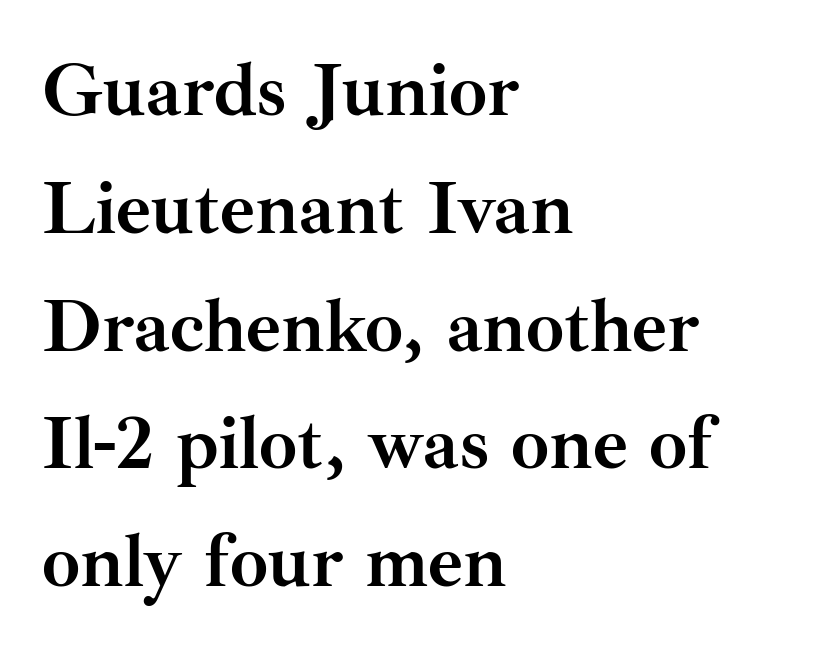
Q: Is the text bold? A: Yes.
Q: Is the text italic (slanted)? A: No, it is upright.
Q: Is the typeface a serif or a sans-serif typeface? A: Serif.
Q: Is the text underlined? A: No.
Q: How is the paragraph aligned? A: Left-aligned.
Q: Is the spacing between letters normal or unusually wide? A: Normal.
Q: Is the spacing between lines tight, normal or loose? A: Normal.
Q: Width (condensed, normal, or wide)? A: Normal.
Q: Stroke contrast? A: Medium.
Q: x-height? A: Small.
Q: Monospaced? A: No.
